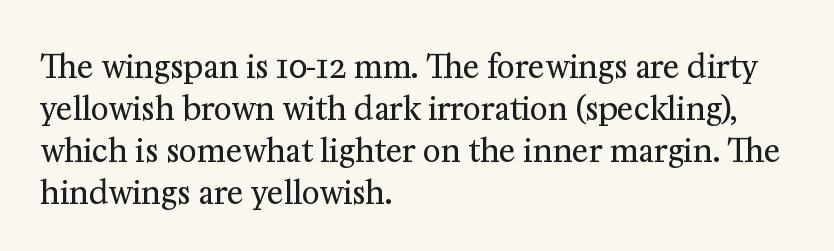
The image shows 31 px regular-weight serif type, upright; set left-aligned, normal line spacing (1.35x), normal letter spacing, not underlined; medium stroke contrast and a medium x-height.
